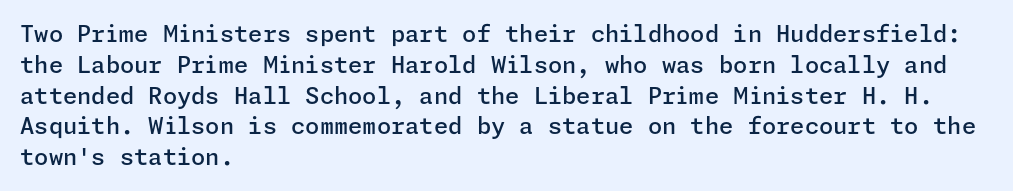
Whoever set this chose a conventional vertical rhythm. There is no visible air inserted between adjacent glyphs. Where is the straight margin? On the left. Type without underlining. The specimen reads as upright at a glance. The typesetting leans somewhat heavy: a semibold.
